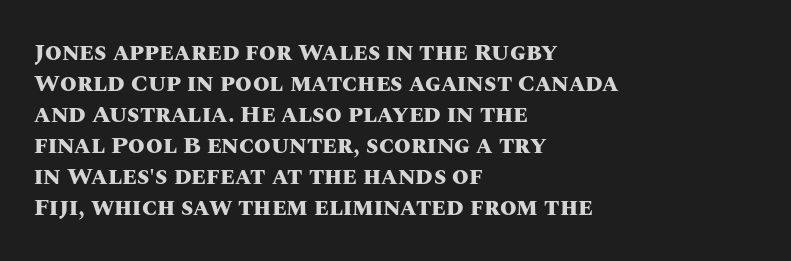
If you measured baseline to baseline, you'd find a middling distance. The specimen reads as upright at a glance. Glyph-to-glyph distance matches everyday printed text. Heavy, bold letterforms. Each row of text sits above clean, open space.
